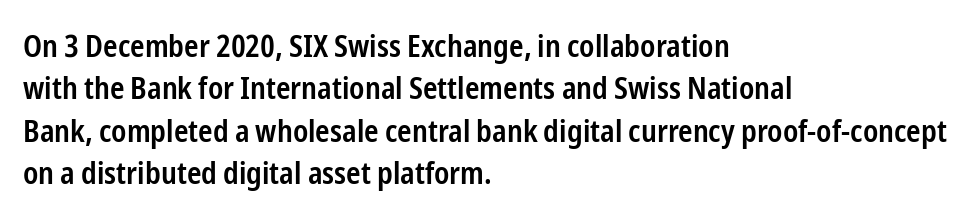
Q: Is the text bold? A: Semi-bold.
Q: Is the text italic (slanted)? A: No, it is upright.
Q: Is the typeface a serif or a sans-serif typeface? A: Sans-serif.
Q: Is the text underlined? A: No.
Q: How is the paragraph aligned? A: Left-aligned.
Q: Is the spacing between letters normal or unusually wide? A: Normal.
Q: Is the spacing between lines tight, normal or loose? A: Normal.
Q: Width (condensed, normal, or wide)? A: Condensed.
Q: Stroke contrast? A: Low.
Q: x-height? A: Medium.
Q: Monospaced? A: No.
